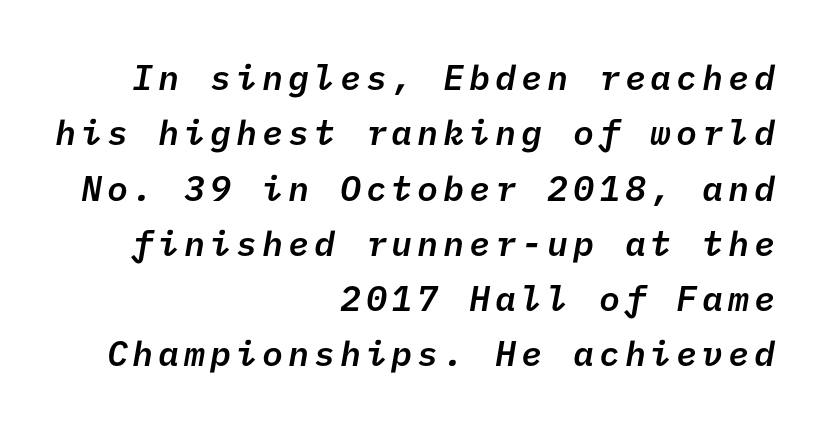
{"serif": "no", "bold": "semi", "weight": "semibold", "width": "normal", "stroke_contrast": "low", "x_height": "medium", "underline": "no", "align": "right", "line_spacing": "normal", "line_spacing_ratio": 1.58, "glyph_px": 35}
